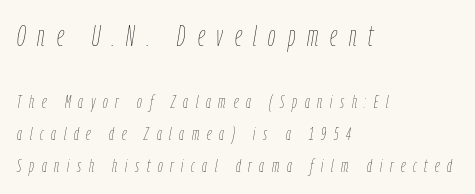
Q: Is the text bold? A: No.
Q: Is the text italic (slanted)? A: Yes, it leans right by about 9 degrees.
Q: Is the text underlined? A: No.
Q: How is the paragraph aligned? A: Left-aligned.
Q: Is the spacing between letters normal or unusually wide? A: Unusually wide.
Q: Is the spacing between lines tight, normal or loose? A: Normal.
Q: Which block of text is set in a larger size, the first (top) or the second (bottom)? A: The first (top) one.
Q: Width (condensed, normal, or wide)? A: Condensed.
Q: Stroke contrast? A: Low.
Q: x-height? A: Medium.
Q: Monospaced? A: No.
